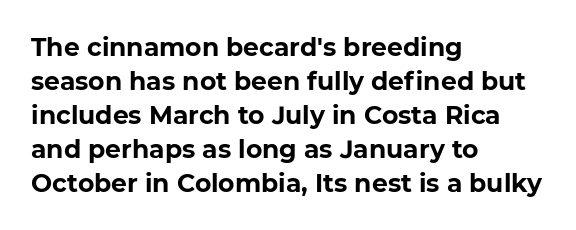
The image shows 25 px bold type; set left-aligned, normal line spacing (1.36x), normal letter spacing, not underlined.
